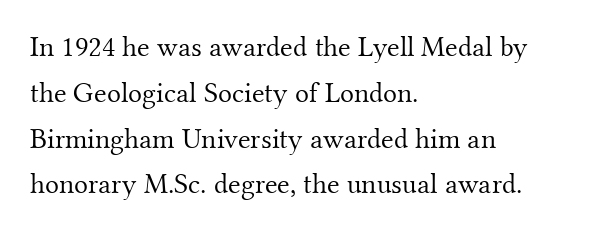
{"serif": "yes", "italic": "no", "bold": "no", "weight": "light", "width": "normal", "stroke_contrast": "medium", "x_height": "small", "monospaced": "no", "underline": "no", "align": "left", "line_spacing": "normal", "line_spacing_ratio": 1.58, "letter_spacing": "normal", "letter_spacing_em": 0.0, "glyph_px": 29}
